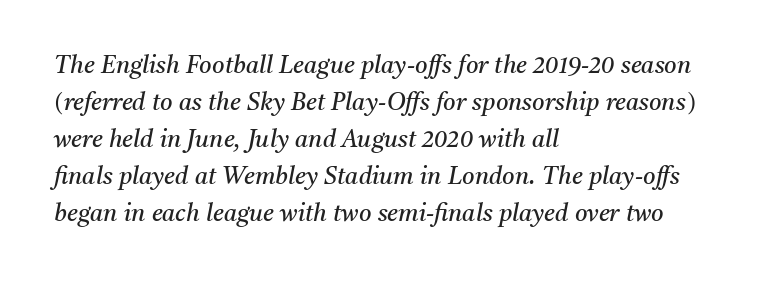
The lines sit at an ordinary, default distance from one another. There's an unmistakable incline to the writing here. Compared with a typical body face, this is equally light or lighter still. This rendering uses left alignment, leaving the right contour irregular. The passage shown has conventional tracking throughout.
